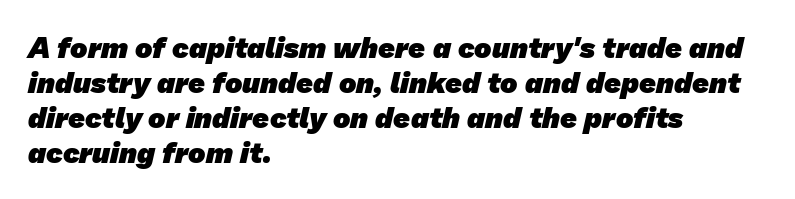
Q: Is the text bold? A: Yes.
Q: Is the typeface a serif or a sans-serif typeface? A: Sans-serif.
Q: Is the text underlined? A: No.
Q: How is the paragraph aligned? A: Left-aligned.
Q: Is the spacing between letters normal or unusually wide? A: Normal.
Q: Width (condensed, normal, or wide)? A: Normal.
Q: Stroke contrast? A: Low.
Q: x-height? A: Medium.
Q: Monospaced? A: No.
